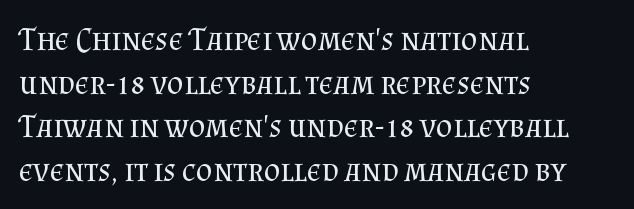
These lines are rendered in a variable-pitch font. How would I describe the line gaps? Plain and ordinary. The rag falls on the right side of this text block. Vertical stems look standard width or narrower in stroke. Beneath every word, the page is bare.
